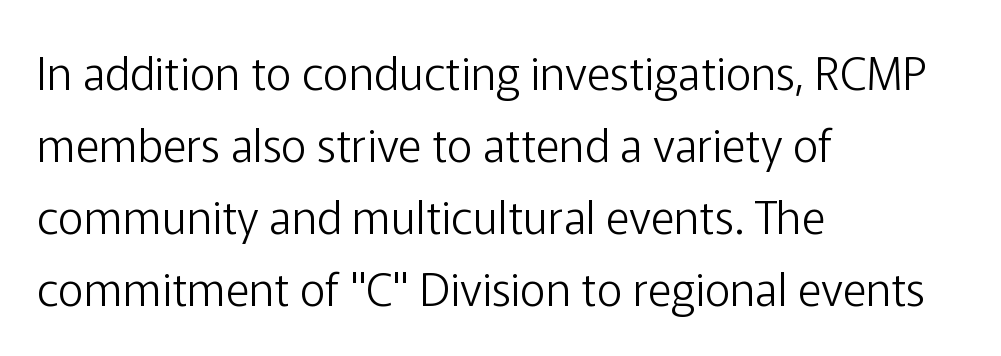
{"serif": "no", "italic": "no", "bold": "no", "weight": "light", "width": "normal", "stroke_contrast": "low", "x_height": "medium", "monospaced": "no", "underline": "no", "align": "left", "line_spacing": "normal", "line_spacing_ratio": 1.6, "letter_spacing": "normal", "letter_spacing_em": 0.0, "glyph_px": 45}
